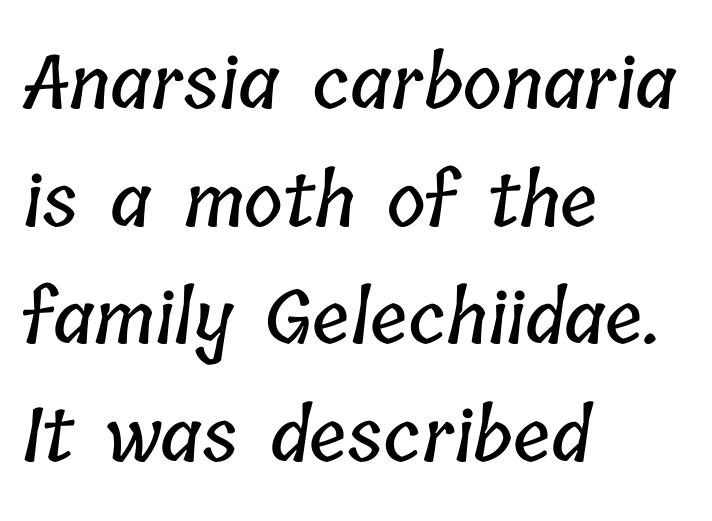
The image shows 74 px condensed type; set left-aligned, normal line spacing (1.59x), normal letter spacing, not underlined; low stroke contrast and a medium x-height.
